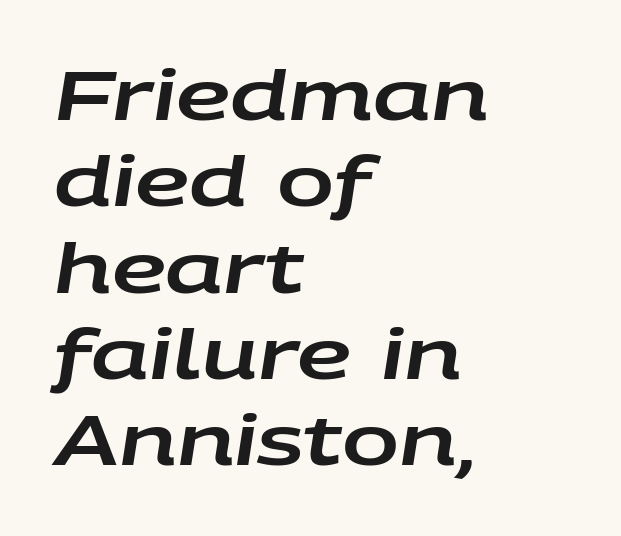
The passage is arranged the way most books set body copy — flush left. Tall strokes in this sample are angled rather than plumb. Honestly, the row spacing looks completely unremarkable. Do the characters align in a grid? No, the font is proportional. The space beneath each line is pristine and unruled.
